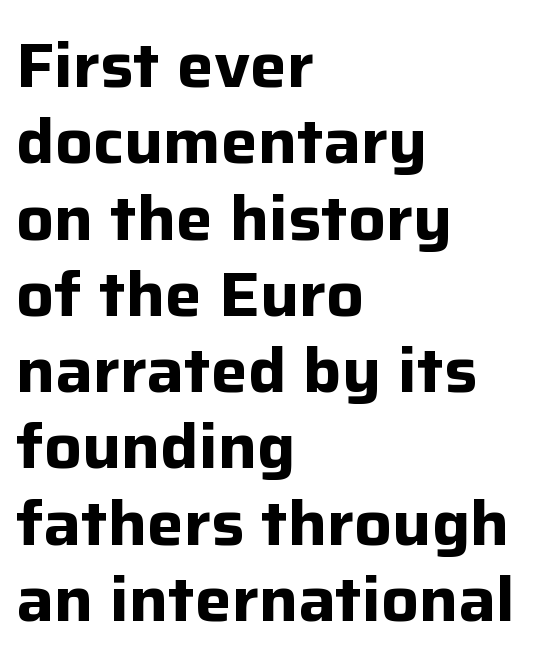
These lines are rendered in a variable-pitch font. Glance below the letters and you will spot only blank space. Is the block centered? No — it sits flush against the left margin. Summary of weight: heavy, a full bold.
